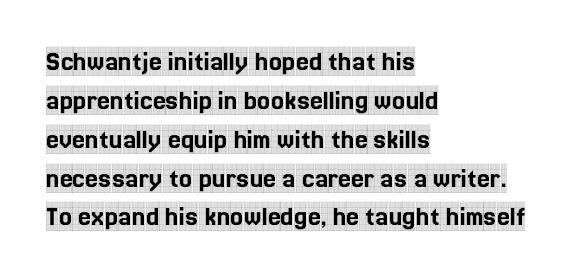
{"serif": "yes", "italic": "no", "width": "condensed", "x_height": "large", "monospaced": "no", "underline": "no", "align": "left", "line_spacing": "normal", "line_spacing_ratio": 1.34, "letter_spacing": "normal", "letter_spacing_em": 0.0, "glyph_px": 29}
